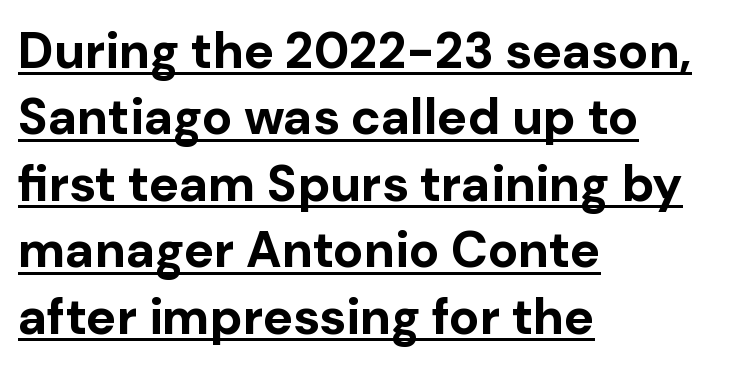
Q: Is the text bold? A: Yes.
Q: Is the text italic (slanted)? A: No, it is upright.
Q: Is the typeface a serif or a sans-serif typeface? A: Sans-serif.
Q: Is the text underlined? A: Yes.
Q: How is the paragraph aligned? A: Left-aligned.
Q: Is the spacing between letters normal or unusually wide? A: Normal.
Q: Is the spacing between lines tight, normal or loose? A: Normal.
Q: Width (condensed, normal, or wide)? A: Normal.
Q: Stroke contrast? A: Low.
Q: x-height? A: Medium.
Q: Monospaced? A: No.
